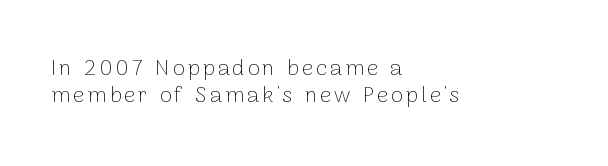
The image shows 22 px text type, upright; set left-aligned, line spacing 1.21x, not underlined.
